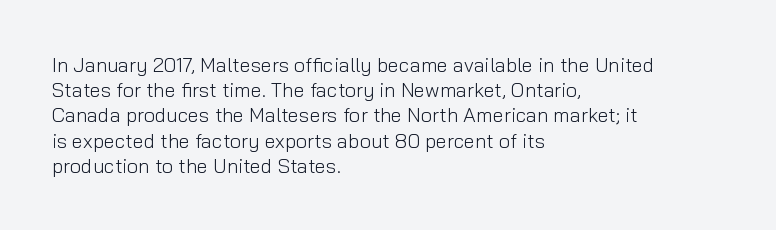
The image shows 20 px text type, upright; set left-aligned, normal line spacing (1.26x), normal letter spacing, not underlined.
